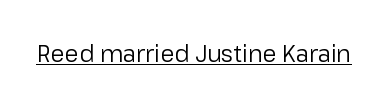
Q: Is the text bold? A: No.
Q: Is the text italic (slanted)? A: No, it is upright.
Q: Is the text underlined? A: Yes.
Q: Is the spacing between letters normal or unusually wide? A: Normal.
